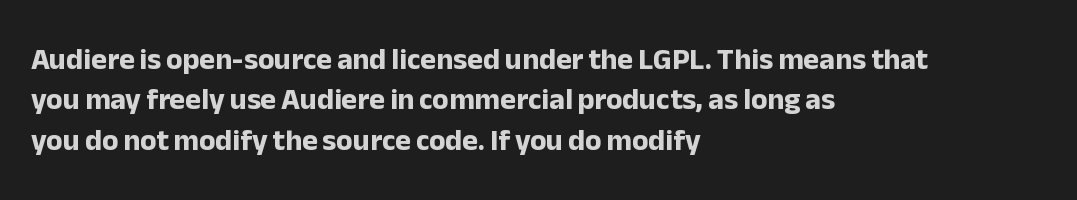
{"serif": "no", "italic": "no", "bold": "yes", "weight": "bold", "width": "normal", "stroke_contrast": "low", "x_height": "medium", "monospaced": "no", "underline": "no", "align": "left", "line_spacing": "normal", "line_spacing_ratio": 1.35, "letter_spacing": "normal", "letter_spacing_em": 0.0, "glyph_px": 30}
